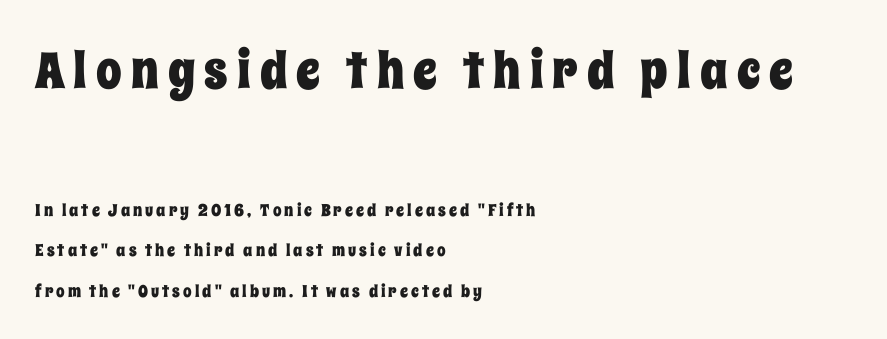
Q: Is the text italic (slanted)? A: No, it is upright.
Q: Is the text underlined? A: No.
Q: How is the paragraph aligned? A: Left-aligned.
Q: Is the spacing between lines tight, normal or loose? A: Loose.
Q: Which block of text is set in a larger size, the first (top) or the second (bottom)? A: The first (top) one.
Q: Width (condensed, normal, or wide)? A: Condensed.
Q: Stroke contrast? A: Low.
Q: x-height? A: Large.
Q: Monospaced? A: No.
